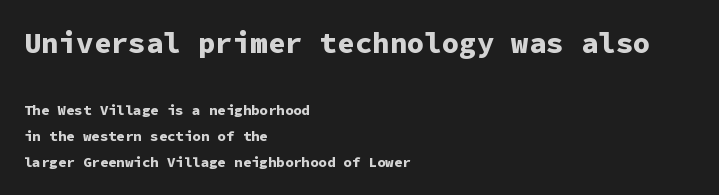
Q: Is the text bold? A: Yes.
Q: Is the text italic (slanted)? A: No, it is upright.
Q: Is the typeface a serif or a sans-serif typeface? A: Sans-serif.
Q: Is the text underlined? A: No.
Q: How is the paragraph aligned? A: Left-aligned.
Q: Is the spacing between letters normal or unusually wide? A: Normal.
Q: Which block of text is set in a larger size, the first (top) or the second (bottom)? A: The first (top) one.
Q: Width (condensed, normal, or wide)? A: Normal.
Q: Stroke contrast? A: Low.
Q: x-height? A: Medium.
Q: Monospaced? A: Yes.
